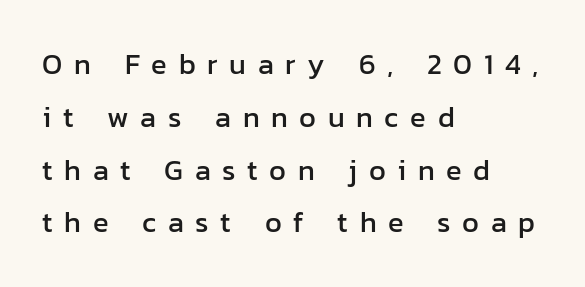
The image shows 29 px sans-serif type, upright; set left-aligned, line spacing 1.82x, unusually wide letter spacing (+0.4 em), not underlined; low stroke contrast and a medium x-height.
